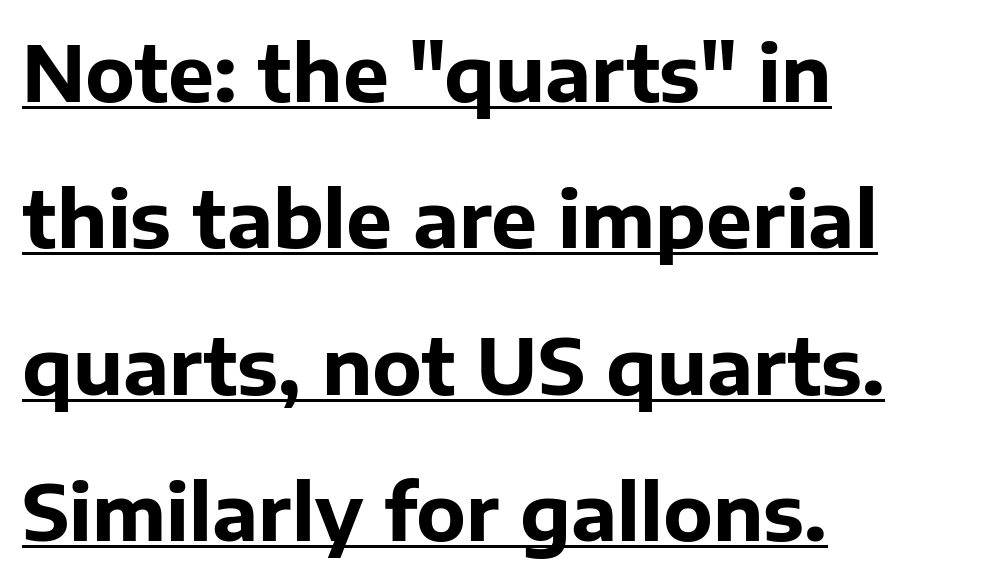
The image shows 77 px bold sans-serif type, upright; set left-aligned, loose line spacing (1.9x), normal letter spacing, underlined; low stroke contrast and a medium x-height.
